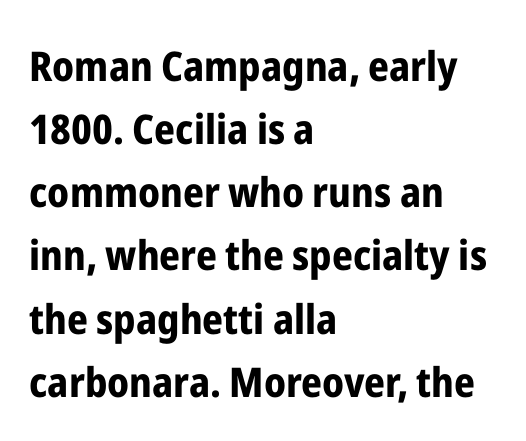
{"serif": "no", "italic": "no", "bold": "yes", "weight": "bold", "width": "condensed", "stroke_contrast": "low", "x_height": "medium", "monospaced": "no", "underline": "no", "align": "left", "line_spacing": "normal", "line_spacing_ratio": 1.54, "letter_spacing": "normal", "letter_spacing_em": 0.0, "glyph_px": 41}
